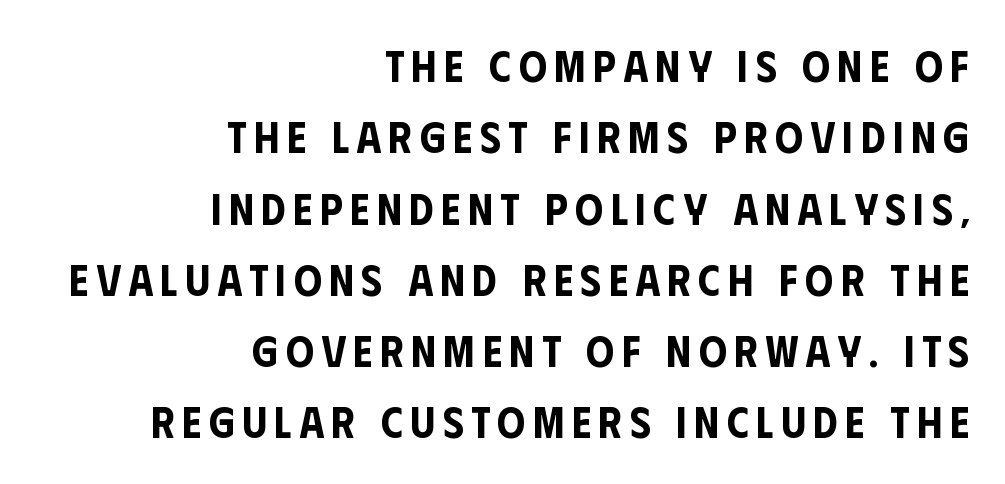
{"serif": "no", "italic": "no", "width": "condensed", "stroke_contrast": "low", "x_height": "large", "monospaced": "no", "underline": "no", "align": "right", "line_spacing": "normal", "line_spacing_ratio": 1.62, "glyph_px": 44}
